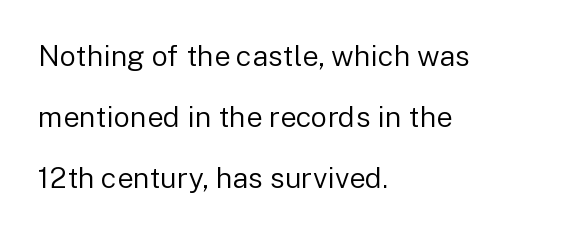
{"serif": "no", "italic": "no", "bold": "no", "weight": "regular", "width": "normal", "stroke_contrast": "low", "x_height": "medium", "monospaced": "no", "underline": "no", "align": "left", "line_spacing": "loose", "line_spacing_ratio": 2.11, "letter_spacing": "normal", "letter_spacing_em": 0.0, "glyph_px": 29}
